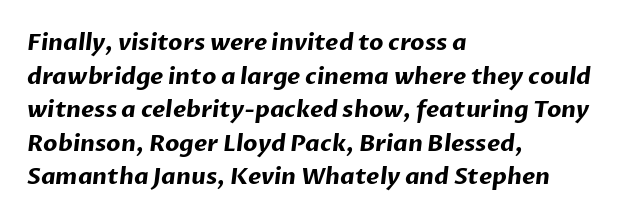
The image shows 23 px bold type; set left-aligned, normal line spacing (1.46x), normal letter spacing, not underlined.
